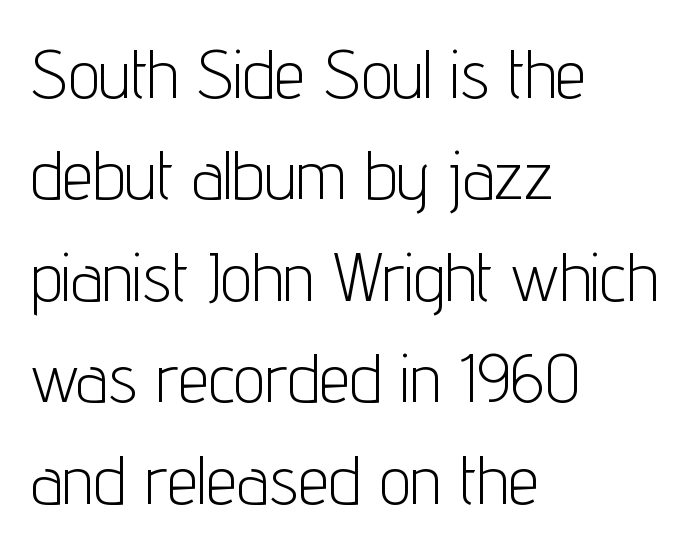
{"serif": "no", "italic": "no", "bold": "no", "weight": "light", "width": "condensed", "stroke_contrast": "low", "x_height": "medium", "monospaced": "no", "underline": "no", "align": "left", "line_spacing": "normal", "line_spacing_ratio": 1.47, "letter_spacing": "normal", "letter_spacing_em": 0.0, "glyph_px": 69}
